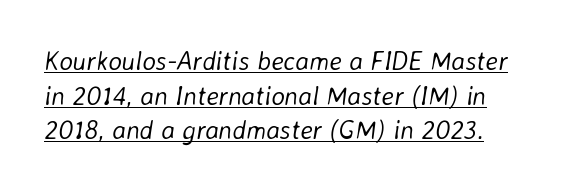
Stroke mass is kept to a normal reading level or below. A typesetter would call this zero additional tracking. The lines sit at an ordinary, default distance from one another. The face used here appears with an underline applied.
